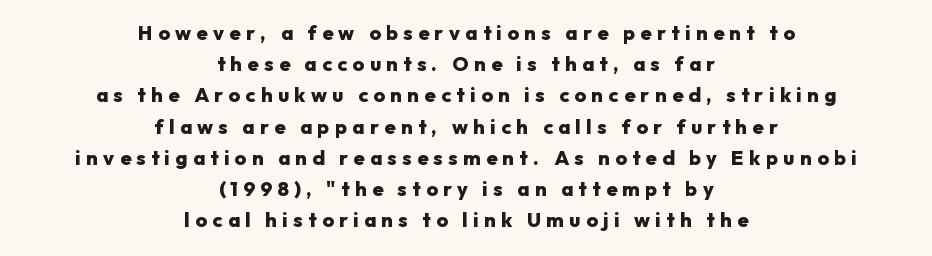
{"italic": "no", "bold": "yes", "underline": "no", "align": "center", "line_spacing": "normal", "line_spacing_ratio": 1.56, "letter_spacing": "wide", "letter_spacing_em": 0.27, "glyph_px": 20}
